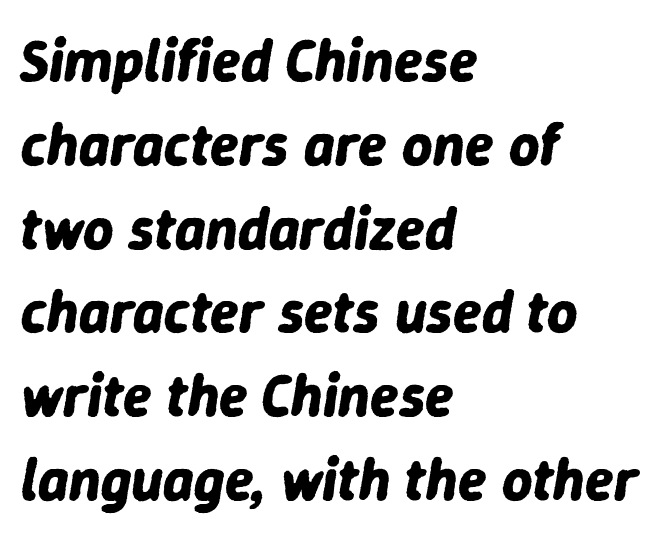
The image shows 59 px bold type, italic (leaning right); set left-aligned, normal line spacing (1.42x), normal letter spacing, not underlined; low stroke contrast and a medium x-height.
